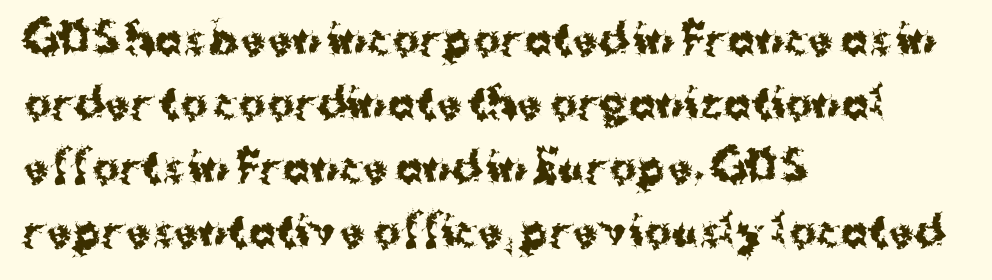
Q: Is the text bold? A: Yes.
Q: Is the text italic (slanted)? A: No, it is upright.
Q: Is the typeface a serif or a sans-serif typeface? A: Sans-serif.
Q: Is the text underlined? A: No.
Q: How is the paragraph aligned? A: Left-aligned.
Q: Is the spacing between letters normal or unusually wide? A: Normal.
Q: Is the spacing between lines tight, normal or loose? A: Normal.
Q: Width (condensed, normal, or wide)? A: Normal.
Q: Stroke contrast? A: Medium.
Q: x-height? A: Medium.
Q: Monospaced? A: No.
